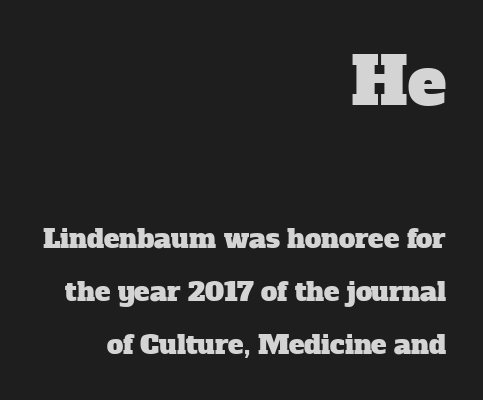
{"serif": "yes", "width": "normal", "stroke_contrast": "low", "x_height": "medium", "monospaced": "no", "underline": "no", "align": "right", "line_spacing": "loose", "line_spacing_ratio": 2.03, "letter_spacing": "normal", "letter_spacing_em": 0.0, "larger_block": "first", "size_ratio": 2.5, "glyph_px": 65}
